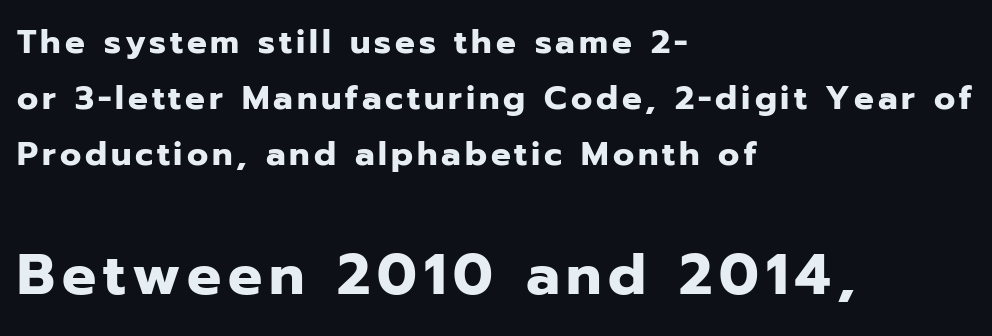
{"serif": "no", "italic": "no", "bold": "yes", "weight": "heavy", "width": "normal", "stroke_contrast": "low", "x_height": "medium", "monospaced": "no", "underline": "no", "align": "left", "line_spacing": "normal", "line_spacing_ratio": 1.7, "larger_block": "second", "size_ratio": 1.73, "glyph_px": 57}
